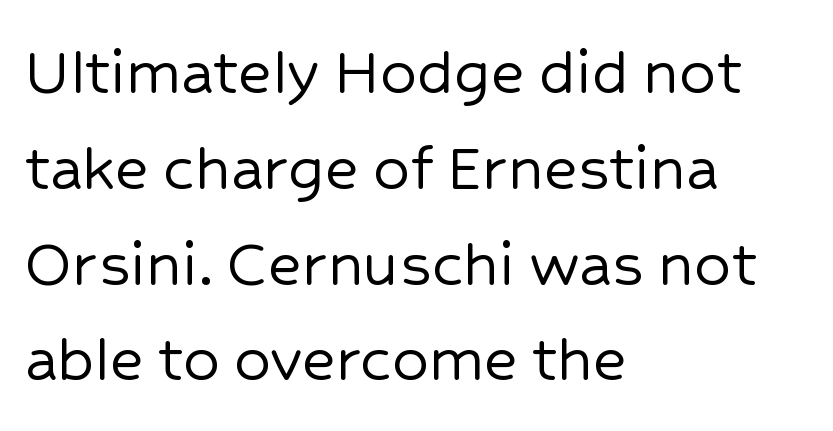
The image shows 72 px sans-serif type, upright; set left-aligned, normal line spacing (1.33x), normal letter spacing, not underlined; low stroke contrast and a medium x-height.
